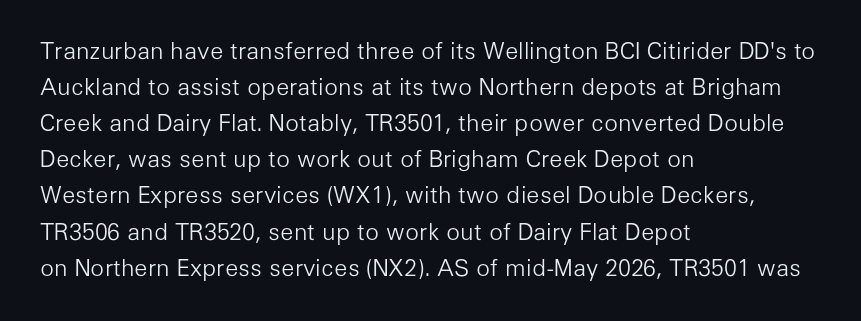
Q: Is the text bold? A: No.
Q: Is the text italic (slanted)? A: No, it is upright.
Q: Is the text underlined? A: No.
Q: How is the paragraph aligned? A: Left-aligned.
Q: Is the spacing between letters normal or unusually wide? A: Normal.
Q: Is the spacing between lines tight, normal or loose? A: Normal.
